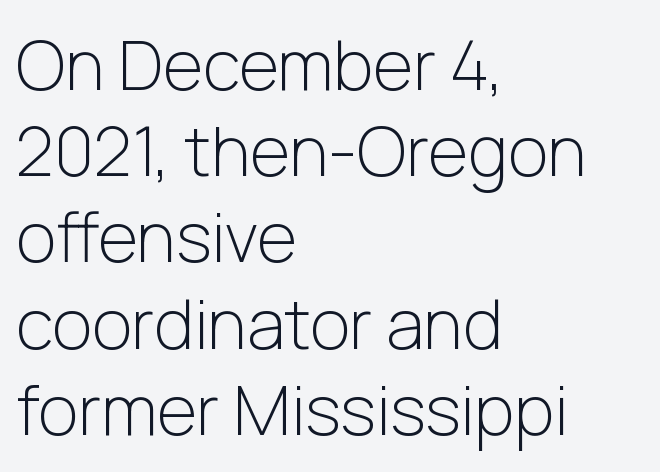
{"serif": "no", "italic": "no", "bold": "no", "weight": "light", "width": "normal", "stroke_contrast": "low", "x_height": "medium", "monospaced": "no", "underline": "no", "align": "left", "line_spacing": "normal", "line_spacing_ratio": 1.25, "letter_spacing": "normal", "letter_spacing_em": 0.0, "glyph_px": 69}
